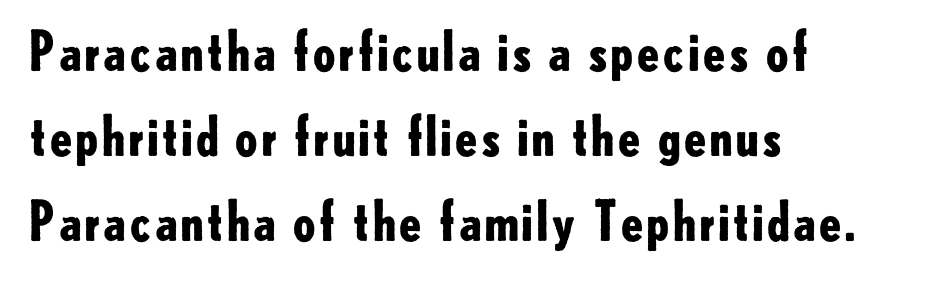
The image shows 54 px bold sans-serif type, upright; set left-aligned, normal line spacing (1.57x), normal letter spacing, not underlined; low stroke contrast and a small x-height.
